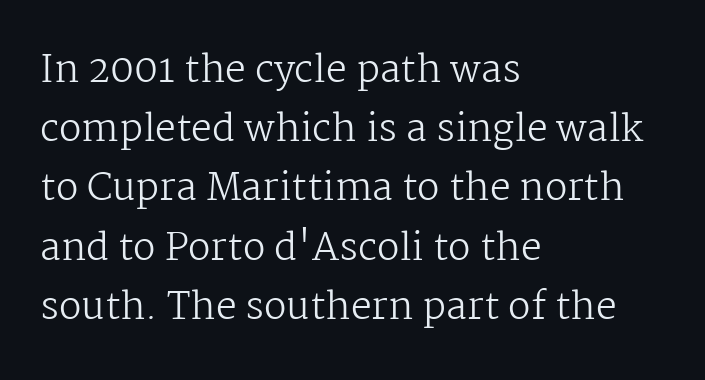
Q: Is the text bold? A: No.
Q: Is the text italic (slanted)? A: No, it is upright.
Q: Is the typeface a serif or a sans-serif typeface? A: Serif.
Q: Is the text underlined? A: No.
Q: How is the paragraph aligned? A: Left-aligned.
Q: Is the spacing between letters normal or unusually wide? A: Normal.
Q: Is the spacing between lines tight, normal or loose? A: Normal.
Q: Width (condensed, normal, or wide)? A: Normal.
Q: Stroke contrast? A: Medium.
Q: x-height? A: Medium.
Q: Monospaced? A: No.
